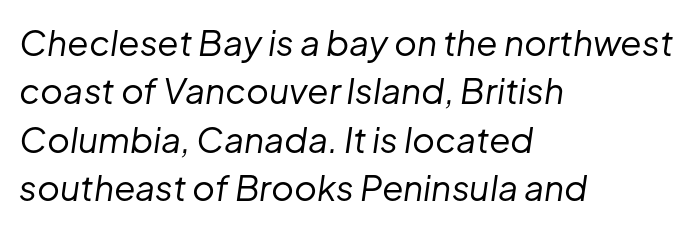
{"italic": "yes", "lean": "right", "slant_degrees": 8, "bold": "no", "weight": "regular", "width": "normal", "stroke_contrast": "low", "x_height": "medium", "monospaced": "no", "underline": "no", "align": "left", "line_spacing": "normal", "line_spacing_ratio": 1.38, "letter_spacing": "normal", "letter_spacing_em": 0.0, "glyph_px": 35}
